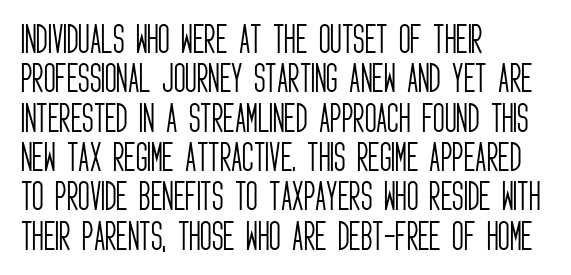
Examine the stroke ends and you'll find no serifs. Short and long lines alike share a common starting point at left. Nobody drew a line under any word here. Characters remain perfectly vertical along every line.
